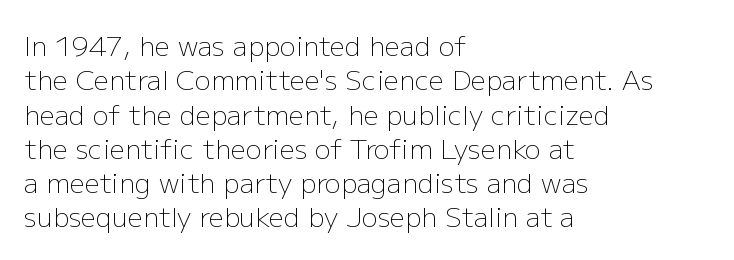
The letterforms sit at book weight or below. Honestly, the letter spacing is just normal — you wouldn't notice it. The type sits square on the baseline with zero lean. Unmarked baselines from the first word to the last. The text block is weighted toward the left margin, trailing off unevenly rightward. The designer left line spacing at the default.
